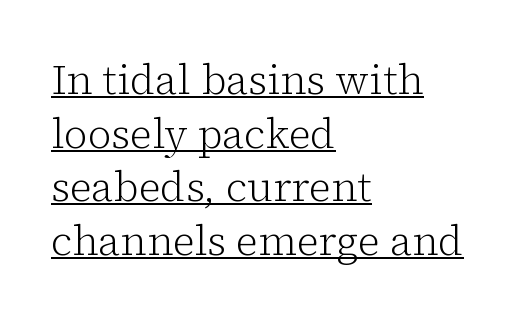
The image shows 41 px light serif type, upright; set left-aligned, normal line spacing (1.31x), normal letter spacing, underlined; low stroke contrast and a medium x-height.
